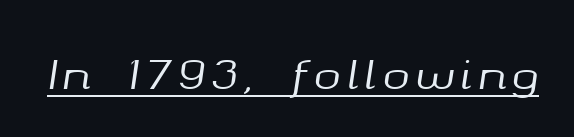
Q: Is the text italic (slanted)? A: Yes, it leans right by about 8 degrees.
Q: Is the text underlined? A: Yes.
Q: Width (condensed, normal, or wide)? A: Normal.
Q: Stroke contrast? A: Medium.
Q: x-height? A: Medium.
Q: Monospaced? A: No.
